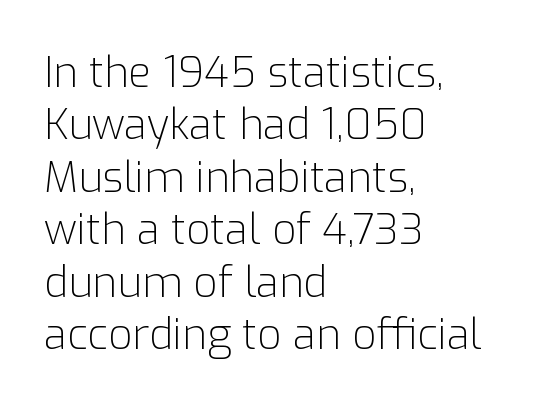
Q: Is the text bold? A: No.
Q: Is the text italic (slanted)? A: No, it is upright.
Q: Is the typeface a serif or a sans-serif typeface? A: Sans-serif.
Q: Is the text underlined? A: No.
Q: How is the paragraph aligned? A: Left-aligned.
Q: Is the spacing between letters normal or unusually wide? A: Normal.
Q: Is the spacing between lines tight, normal or loose? A: Normal.
Q: Width (condensed, normal, or wide)? A: Normal.
Q: Stroke contrast? A: Low.
Q: x-height? A: Medium.
Q: Monospaced? A: No.
